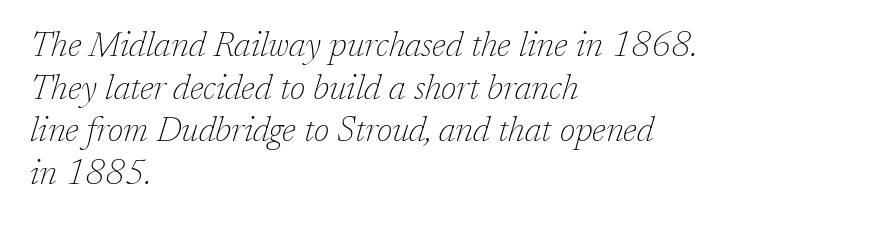
The paragraph has a hard left edge and a soft right edge. You can tell it's italic because the verticals aren't actually vertical. No heavy texture on the line: the type isn't bold. In terms of letterspacing, this is plain default setting. Is this a sans? No — the strokes have serifs.
